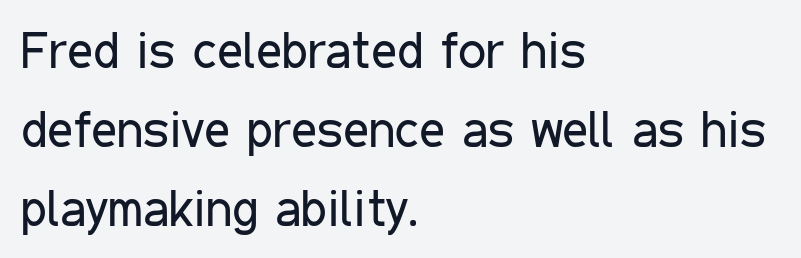
Q: Is the text bold? A: No.
Q: Is the text italic (slanted)? A: No, it is upright.
Q: Is the typeface a serif or a sans-serif typeface? A: Sans-serif.
Q: Is the text underlined? A: No.
Q: How is the paragraph aligned? A: Left-aligned.
Q: Is the spacing between letters normal or unusually wide? A: Normal.
Q: Is the spacing between lines tight, normal or loose? A: Normal.
Q: Width (condensed, normal, or wide)? A: Condensed.
Q: Stroke contrast? A: Low.
Q: x-height? A: Medium.
Q: Monospaced? A: No.
